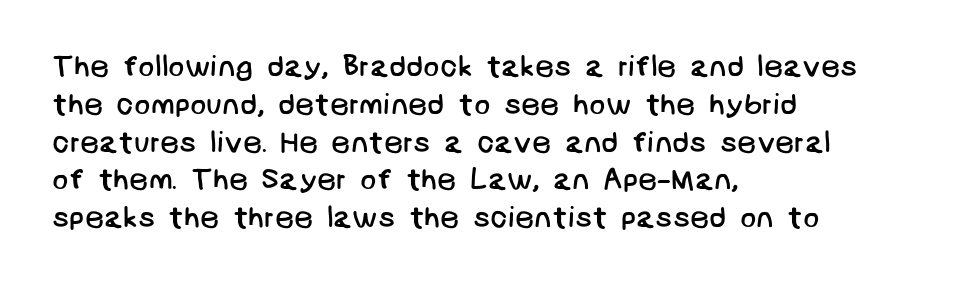
The image shows 30 px regular-weight sans-serif type; set left-aligned, normal line spacing (1.26x), normal letter spacing, not underlined; low stroke contrast and a large x-height.
